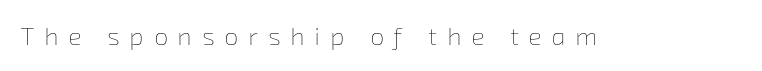
A typesetter would call this heavily tracked-out type. Weight: in the light-to-regular range. Nobody drew a line under any word here.
